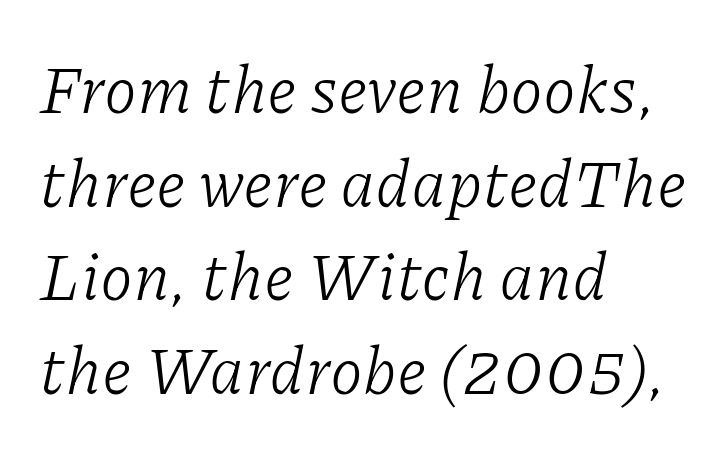
Q: Is the text bold? A: No.
Q: Is the text italic (slanted)? A: Yes, it leans right by about 11 degrees.
Q: Is the typeface a serif or a sans-serif typeface? A: Serif.
Q: Is the text underlined? A: No.
Q: How is the paragraph aligned? A: Left-aligned.
Q: Is the spacing between letters normal or unusually wide? A: Normal.
Q: Is the spacing between lines tight, normal or loose? A: Normal.
Q: Width (condensed, normal, or wide)? A: Normal.
Q: Stroke contrast? A: Low.
Q: x-height? A: Medium.
Q: Monospaced? A: No.
